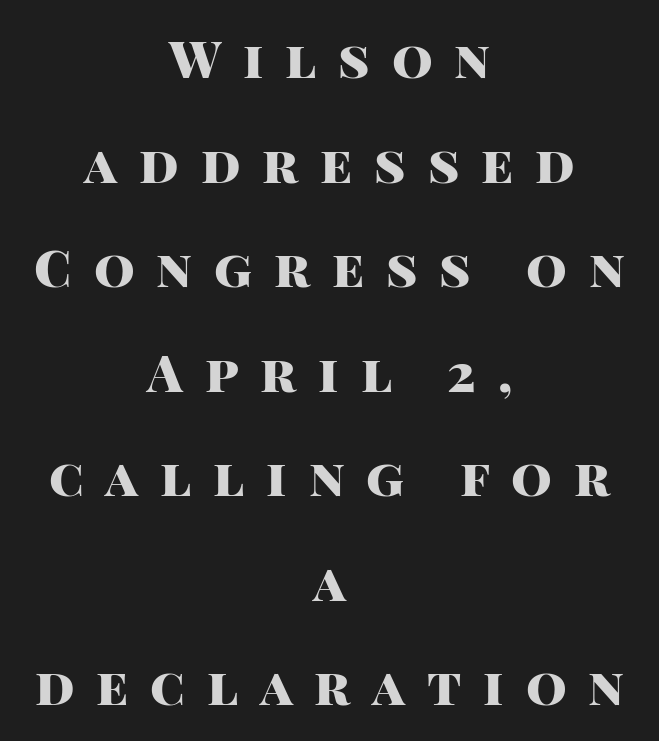
The image shows 52 px heavy sans-serif type, upright; set centered, loose line spacing (2.01x), unusually wide letter spacing (+0.42 em), not underlined; high stroke contrast and a large x-height.
